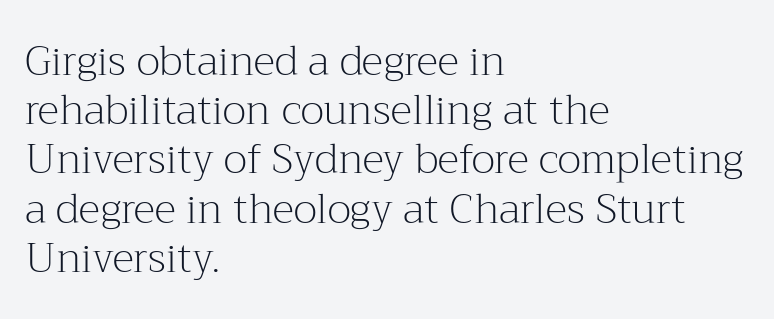
{"serif": "yes", "italic": "no", "bold": "no", "weight": "light", "width": "normal", "stroke_contrast": "medium", "x_height": "medium", "monospaced": "no", "underline": "no", "align": "left", "line_spacing_ratio": 1.2, "letter_spacing": "normal", "letter_spacing_em": 0.0, "glyph_px": 41}
